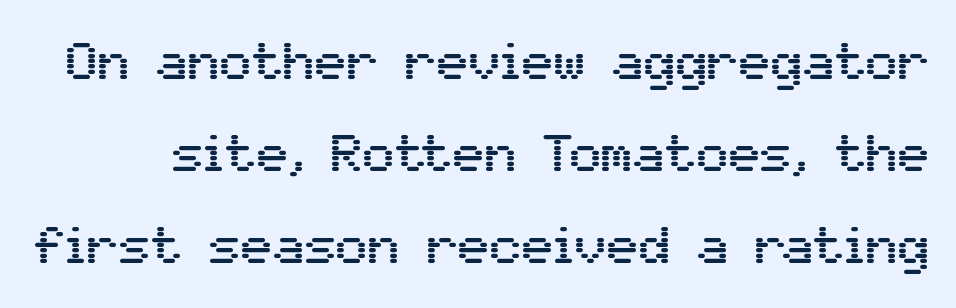
You can tell it's not italic because the verticals are truly vertical. Look at the tracking — it's just the regular setting, nothing added. Rule under the text: the space is simply empty. What kind of face is this? One without serifs — a sans. The rendering uses natural spacing where letterforms have individual widths.
